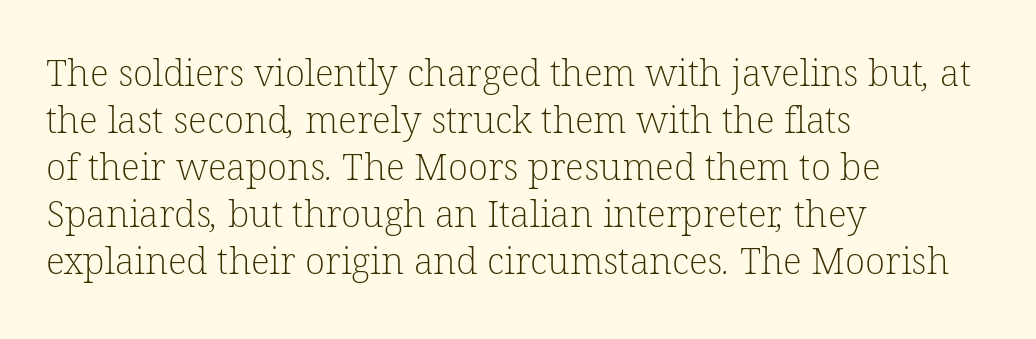
The letters advance in unequal steps, a hallmark of proportional type. The words here are not underlined. Honestly, the letter spacing is just normal — you wouldn't notice it. Serif or sans? Serif — the stroke terminals have little feet.
